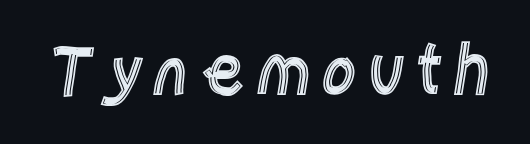
Varying glyph widths throughout — classic text-font behaviour. The baseline area is clear.
